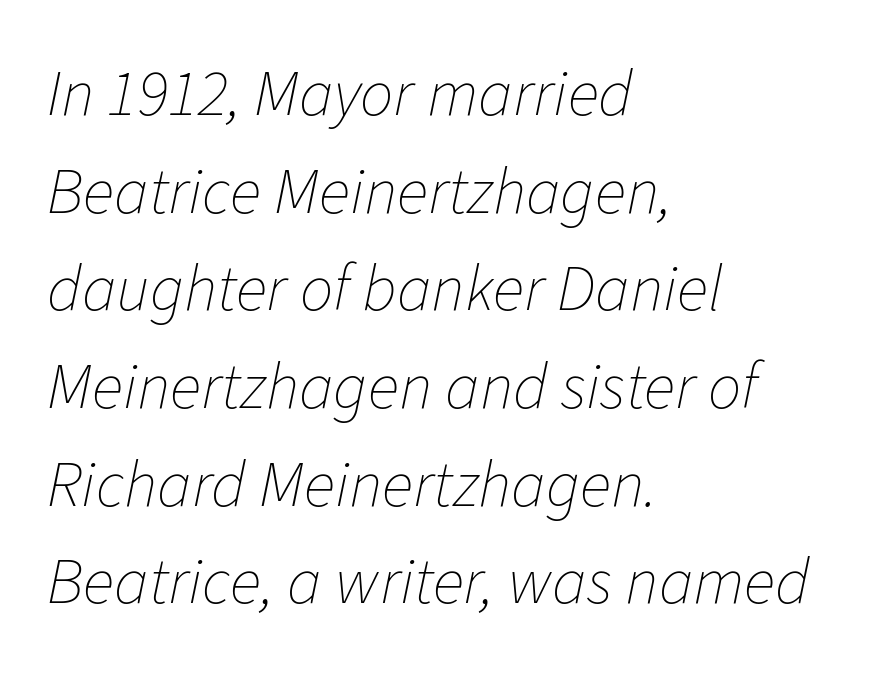
Q: Is the text bold? A: No.
Q: Is the text italic (slanted)? A: Yes, it leans right by about 11 degrees.
Q: Is the text underlined? A: No.
Q: How is the paragraph aligned? A: Left-aligned.
Q: Is the spacing between letters normal or unusually wide? A: Normal.
Q: Is the spacing between lines tight, normal or loose? A: Normal.
Q: Width (condensed, normal, or wide)? A: Normal.
Q: Stroke contrast? A: Low.
Q: x-height? A: Medium.
Q: Monospaced? A: No.
